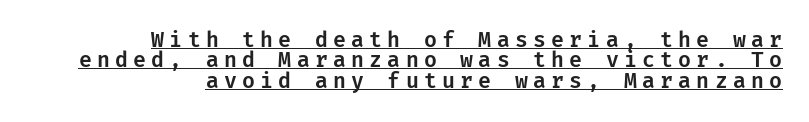
{"italic": "no", "underline": "yes", "align": "right", "line_spacing": "tight", "line_spacing_ratio": 0.97, "letter_spacing": "wide", "letter_spacing_em": 0.25, "glyph_px": 21}
